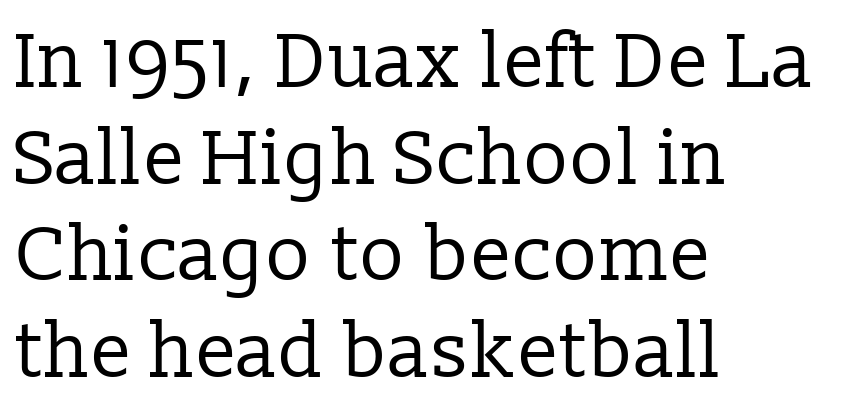
The image shows 76 px regular-weight serif type, upright; set left-aligned, normal line spacing (1.27x), normal letter spacing, not underlined; low stroke contrast and a medium x-height.
